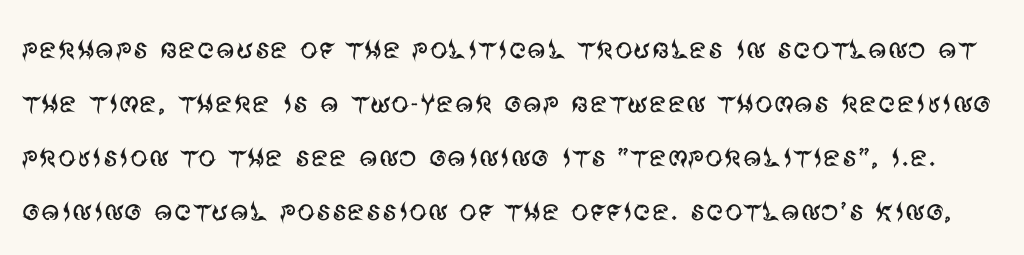
The image shows 36 px regular-weight sans-serif type, upright; set normal line spacing (1.5x), normal letter spacing, not underlined; medium stroke contrast and a large x-height.
